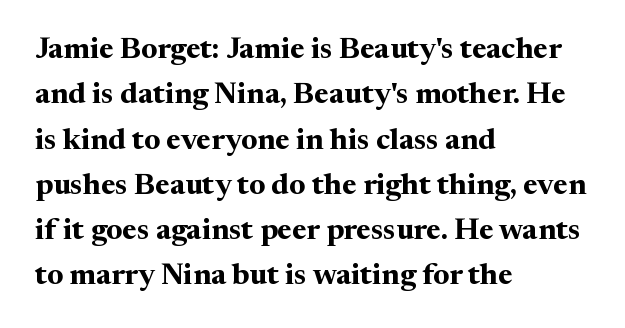
Q: Is the text bold? A: Yes.
Q: Is the text italic (slanted)? A: No, it is upright.
Q: Is the typeface a serif or a sans-serif typeface? A: Serif.
Q: Is the text underlined? A: No.
Q: How is the paragraph aligned? A: Left-aligned.
Q: Is the spacing between letters normal or unusually wide? A: Normal.
Q: Is the spacing between lines tight, normal or loose? A: Normal.
Q: Width (condensed, normal, or wide)? A: Normal.
Q: Stroke contrast? A: Medium.
Q: x-height? A: Medium.
Q: Monospaced? A: No.
